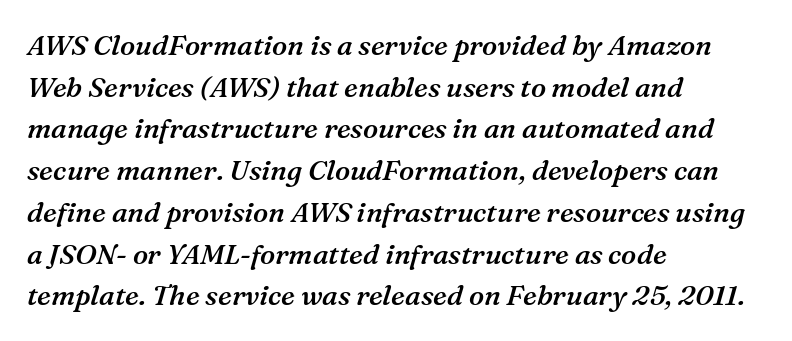
{"serif": "yes", "italic": "yes", "lean": "right", "slant_degrees": 16, "bold": "semi", "weight": "semibold", "width": "normal", "stroke_contrast": "medium", "x_height": "medium", "monospaced": "no", "underline": "no", "align": "left", "line_spacing": "normal", "line_spacing_ratio": 1.49, "letter_spacing": "normal", "letter_spacing_em": 0.0, "glyph_px": 28}
